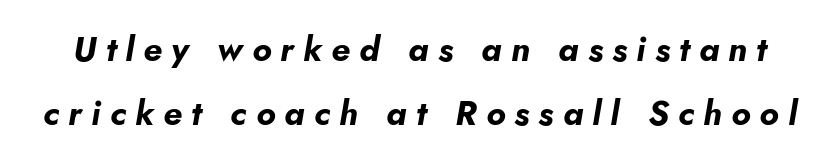
The passage shown has open, widely tracked lettering throughout. If you drew a line through each stem, it would be angled. Typesetter's note: full bold, strokes at maximum text heaviness. The gap between lines stays unmarked.
